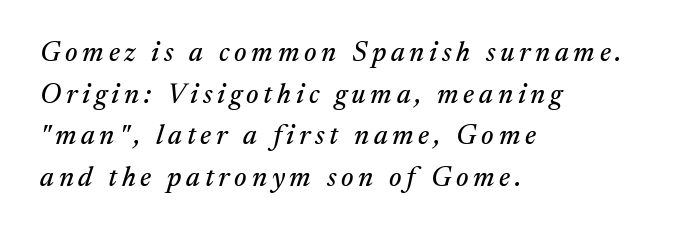
Line starts are locked; line ends wander. Underline: absent. This sample uses an oblique cut, with every glyph tilted off the vertical. Horizontal bands of white between lines are of average thickness. Old-style or modern, the face here clearly has serifs. The face used here is proportionally spaced, like ordinary book or web type.
